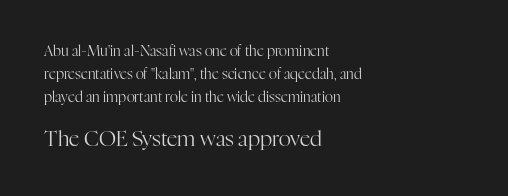
Unlike italic type, these characters show no tilt at all. The space between consecutive lines is moderate. Words appear dense and cohesive because spacing is normal. Weight: not bold — regular or lighter. The setting favours the left margin, as ordinary paragraphs usually do. This layout puts the modest block above and the oversized block below.
